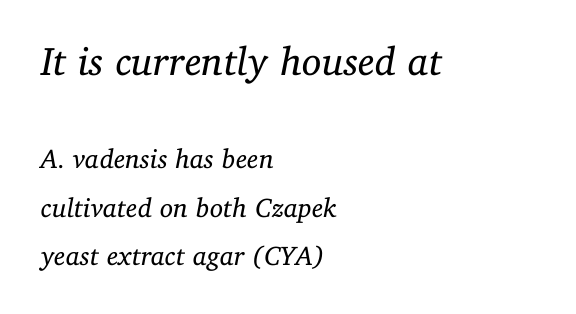
Q: Is the text bold? A: No.
Q: Is the text italic (slanted)? A: Yes, it leans right by about 11 degrees.
Q: Is the typeface a serif or a sans-serif typeface? A: Serif.
Q: Is the text underlined? A: No.
Q: How is the paragraph aligned? A: Left-aligned.
Q: Is the spacing between letters normal or unusually wide? A: Normal.
Q: Which block of text is set in a larger size, the first (top) or the second (bottom)? A: The first (top) one.
Q: Width (condensed, normal, or wide)? A: Normal.
Q: Stroke contrast? A: Low.
Q: x-height? A: Medium.
Q: Monospaced? A: No.
